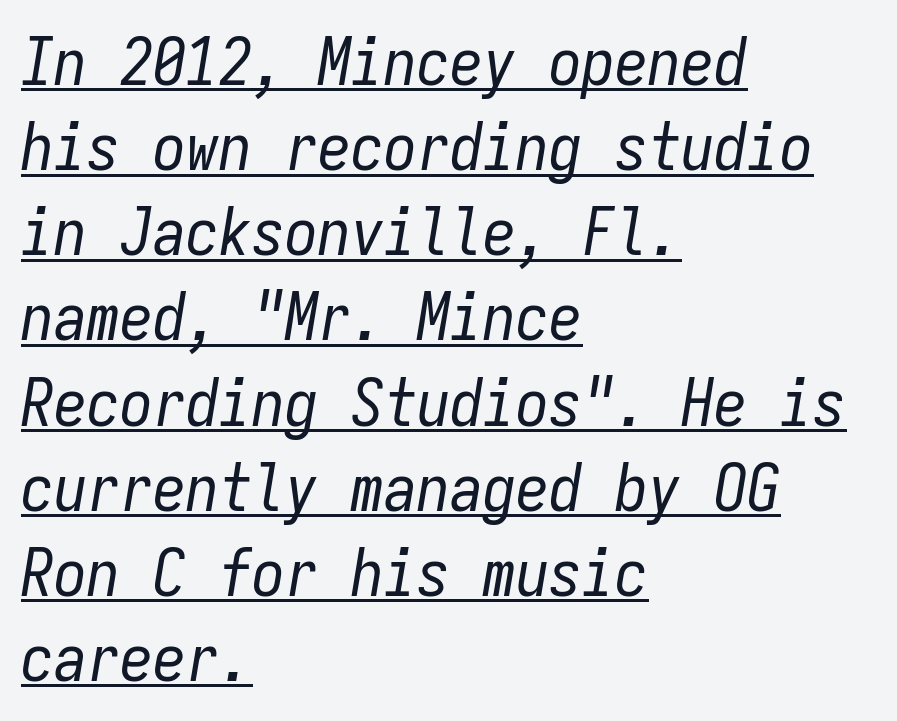
Between one letter and the next there's only the usual sliver of space. The text carries the slant typical of an italic or oblique font. Note the uniform advance width — an 'i' takes as much space as an 'm'. Leftover space on each line is placed entirely after the last word.
